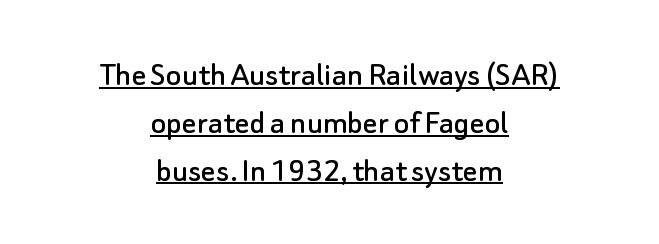
Q: Is the text italic (slanted)? A: No, it is upright.
Q: Is the typeface a serif or a sans-serif typeface? A: Sans-serif.
Q: Is the text underlined? A: Yes.
Q: How is the paragraph aligned? A: Centered.
Q: Is the spacing between letters normal or unusually wide? A: Normal.
Q: Is the spacing between lines tight, normal or loose? A: Normal.
Q: Width (condensed, normal, or wide)? A: Normal.
Q: Stroke contrast? A: Low.
Q: x-height? A: Small.
Q: Monospaced? A: No.
